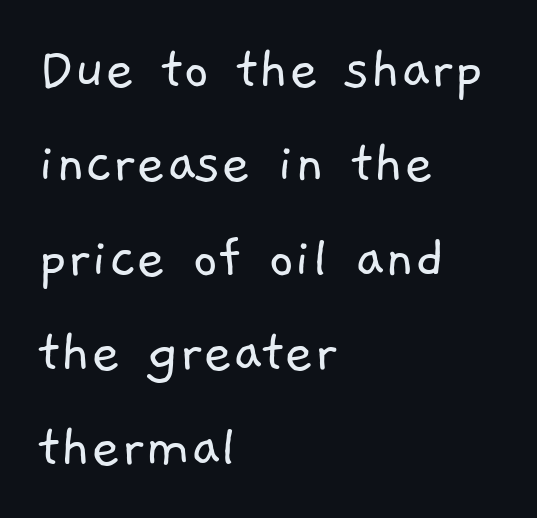
The letterforms sit shoulder to shoulder at normal distance. These lines sit exactly where default settings would place them. Any mark beneath the type? The region is blank. These lines are rendered in a variable-pitch font.
